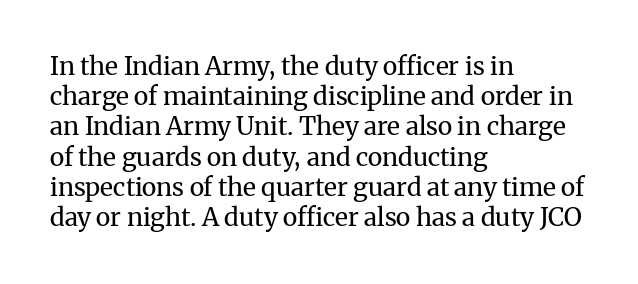
Q: Is the text bold? A: No.
Q: Is the text italic (slanted)? A: No, it is upright.
Q: Is the text underlined? A: No.
Q: How is the paragraph aligned? A: Left-aligned.
Q: Is the spacing between letters normal or unusually wide? A: Normal.
